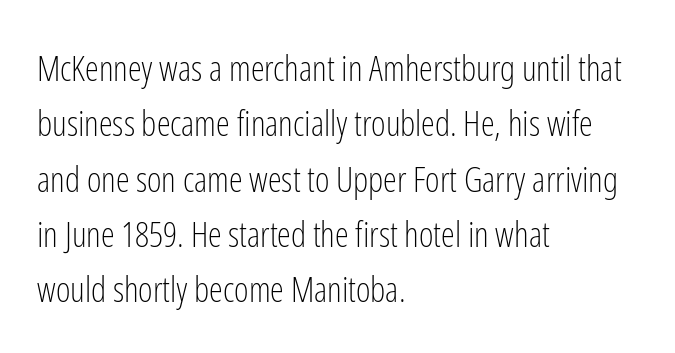
Stem width sits at or under what a default text font uses. Do the characters align in a grid? No, the font is proportional. Students, note that the glyphs here touch the page at normal intervals. The baseline area is clear. Typographically, this falls in the sans-serif category.
